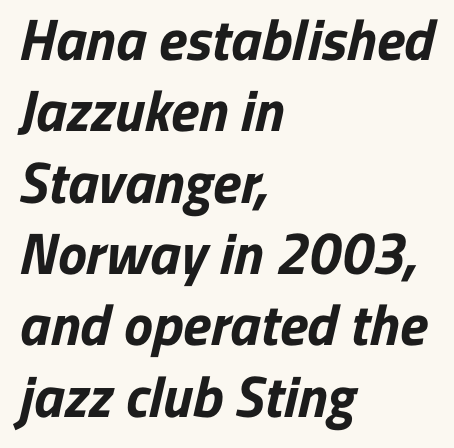
The paragraph has a hard left edge and a soft right edge. This is sans-serif lettering, the kind often seen on screens and signage. Heavy-handed strokes throughout: this text is bold. Note the varied advance widths — an 'i' is clearly narrower than an 'm'.
